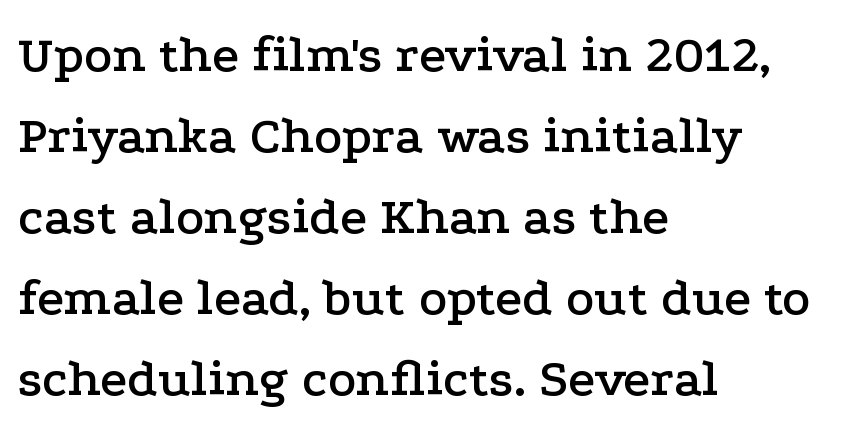
The space between consecutive lines is moderate. If you drew a line through each stem, it would be perfectly vertical. The setting favours the left margin, as ordinary paragraphs usually do. This rendering leaves character spacing at its baseline value. Letters rest on an invisible, unmarked baseline. Regarding serifs, this sample has them.
